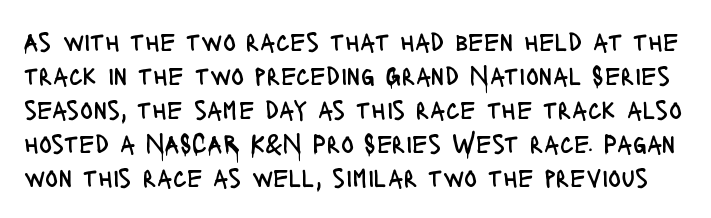
{"italic": "no", "bold": "no", "underline": "no", "line_spacing": "normal", "line_spacing_ratio": 1.26, "letter_spacing": "normal", "letter_spacing_em": 0.0, "glyph_px": 27}
